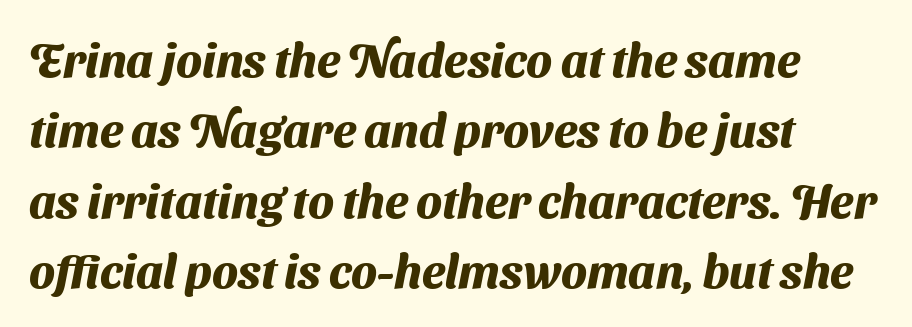
The image shows 47 px heavy sans-serif type; set left-aligned, normal line spacing (1.5x), normal letter spacing, not underlined; medium stroke contrast and a medium x-height.
